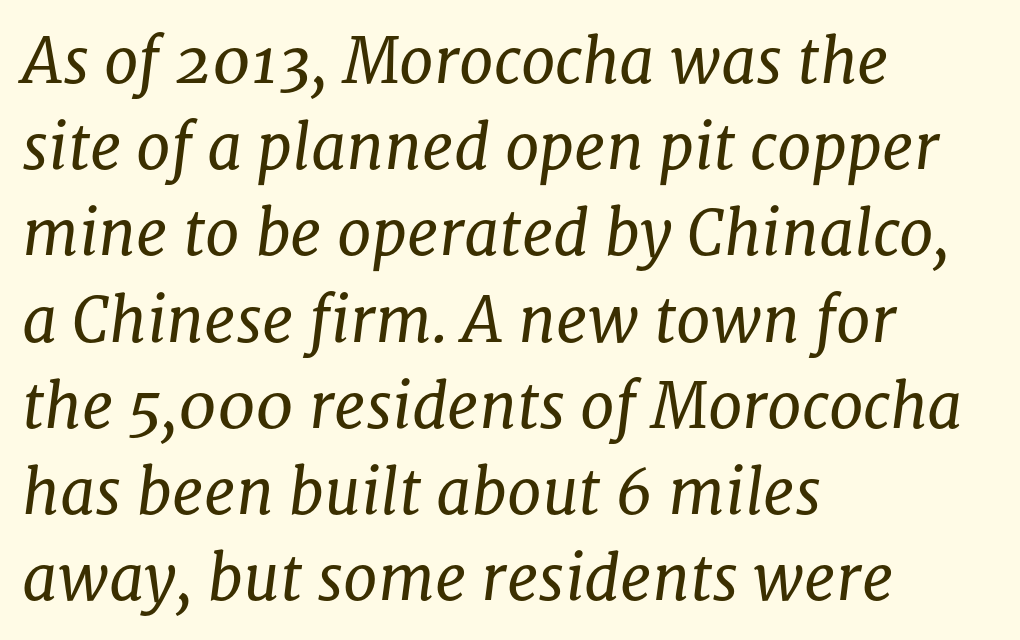
The image shows 62 px regular-weight serif type, italic (leaning right); set left-aligned, normal line spacing (1.39x), normal letter spacing, not underlined; low stroke contrast and a medium x-height.
